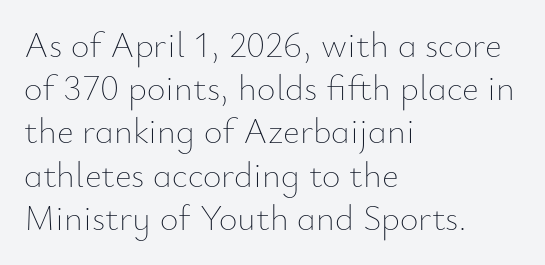
Q: Is the text bold? A: No.
Q: Is the text italic (slanted)? A: No, it is upright.
Q: Is the text underlined? A: No.
Q: How is the paragraph aligned? A: Left-aligned.
Q: Is the spacing between letters normal or unusually wide? A: Normal.
Q: Width (condensed, normal, or wide)? A: Normal.
Q: Stroke contrast? A: Low.
Q: x-height? A: Small.
Q: Monospaced? A: No.
